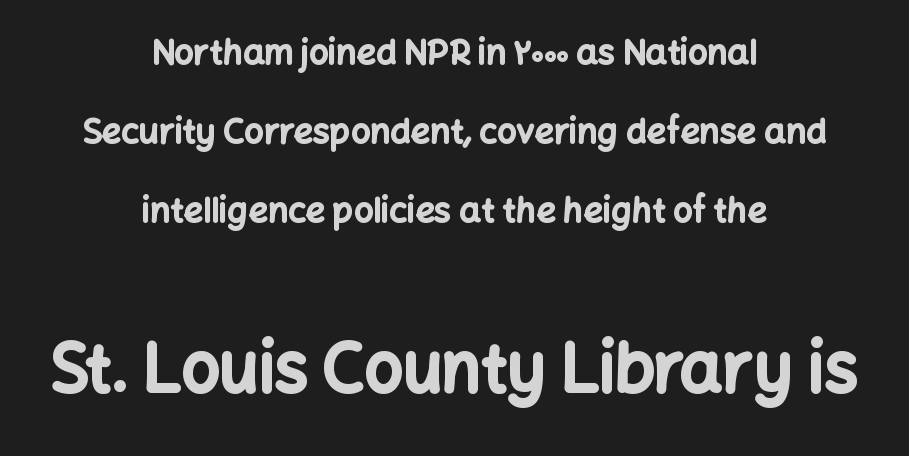
{"serif": "no", "italic": "no", "bold": "yes", "weight": "bold", "width": "normal", "stroke_contrast": "low", "x_height": "medium", "monospaced": "no", "underline": "no", "align": "center", "line_spacing": "loose", "line_spacing_ratio": 2.33, "letter_spacing": "normal", "letter_spacing_em": 0.0, "larger_block": "second", "size_ratio": 1.97, "glyph_px": 67}
